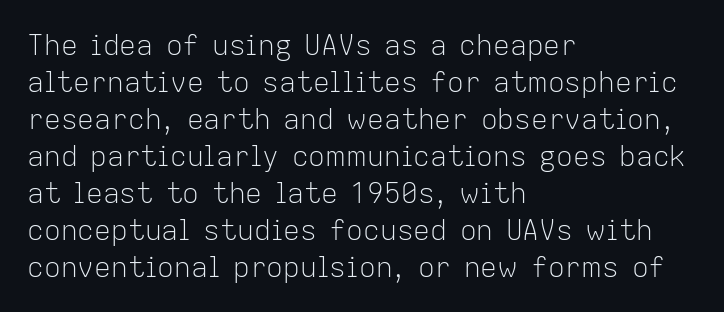
Descenders are the only things crossing below the line. The setting favours the left margin, as ordinary paragraphs usually do. The strokes are not fattened; the text isn't bold. Inter-character spacing is left at the font's built-in metrics.
